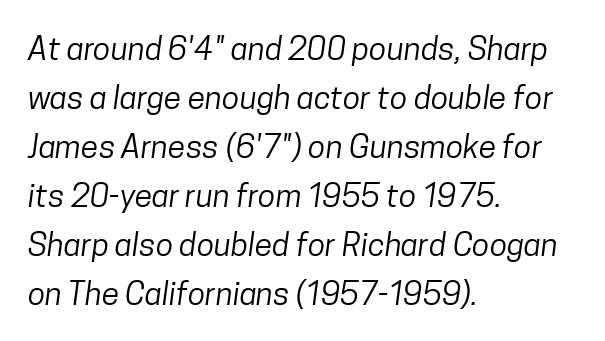
Q: Is the text bold? A: No.
Q: Is the typeface a serif or a sans-serif typeface? A: Sans-serif.
Q: Is the text underlined? A: No.
Q: How is the paragraph aligned? A: Left-aligned.
Q: Is the spacing between letters normal or unusually wide? A: Normal.
Q: Is the spacing between lines tight, normal or loose? A: Normal.
Q: Width (condensed, normal, or wide)? A: Condensed.
Q: Stroke contrast? A: Low.
Q: x-height? A: Medium.
Q: Monospaced? A: No.
